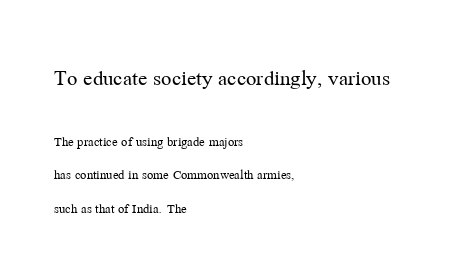
Q: Is the text bold? A: No.
Q: Is the text italic (slanted)? A: No, it is upright.
Q: Is the text underlined? A: No.
Q: How is the paragraph aligned? A: Left-aligned.
Q: Is the spacing between letters normal or unusually wide? A: Normal.
Q: Is the spacing between lines tight, normal or loose? A: Loose.
Q: Which block of text is set in a larger size, the first (top) or the second (bottom)? A: The first (top) one.
